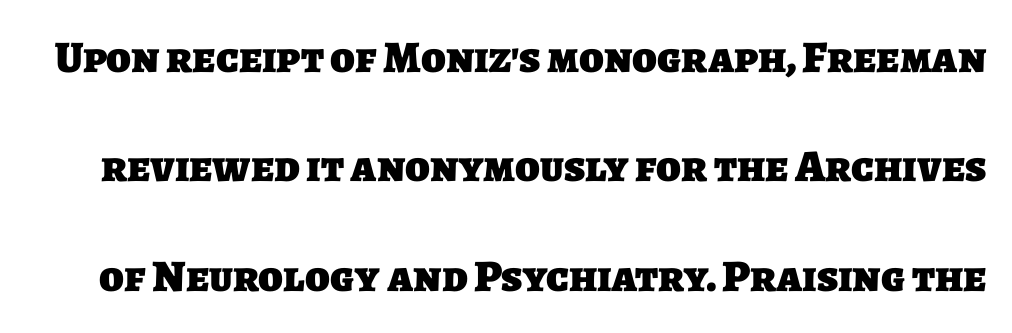
The image shows 45 px heavy sans-serif type; set loose line spacing (2.43x), normal letter spacing, not underlined; low stroke contrast and a large x-height.
